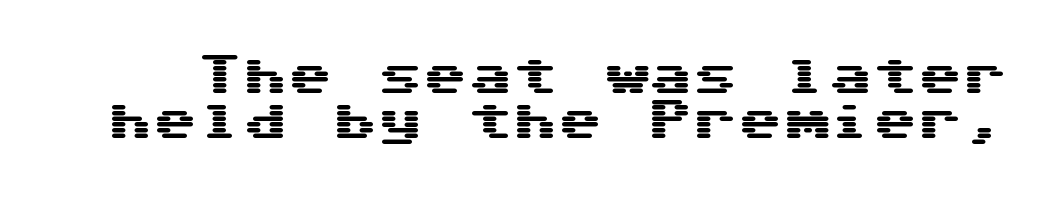
Q: Is the text italic (slanted)? A: No, it is upright.
Q: Is the typeface a serif or a sans-serif typeface? A: Sans-serif.
Q: Is the text underlined? A: No.
Q: Is the spacing between letters normal or unusually wide? A: Normal.
Q: Is the spacing between lines tight, normal or loose? A: Tight.
Q: Width (condensed, normal, or wide)? A: Wide.
Q: Stroke contrast? A: Medium.
Q: x-height? A: Medium.
